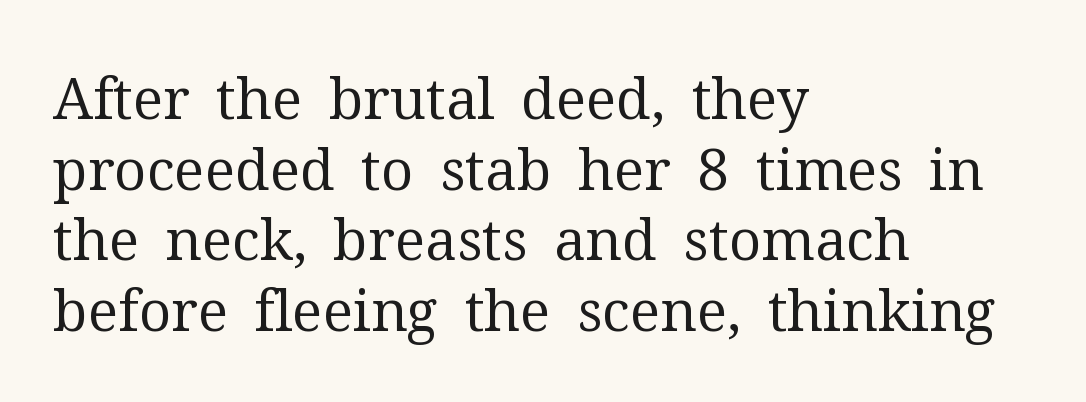
{"serif": "yes", "italic": "no", "bold": "no", "weight": "regular", "width": "normal", "stroke_contrast": "medium", "x_height": "medium", "monospaced": "no", "underline": "no", "align": "left", "line_spacing_ratio": 1.24, "letter_spacing": "normal", "letter_spacing_em": 0.0, "glyph_px": 57}
